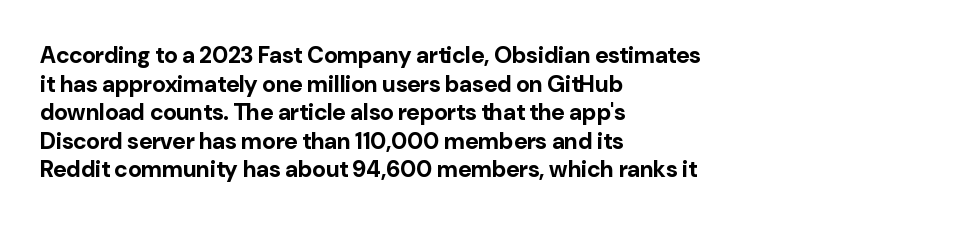
Every character sits straight up, as roman type does. Stroke thickness is high; the sample reads as a true bold. Inter-character spacing is left at the font's built-in metrics. Casual observation: everything's shoved over to the left. The specimen omits any rule beneath the text block's lines.
